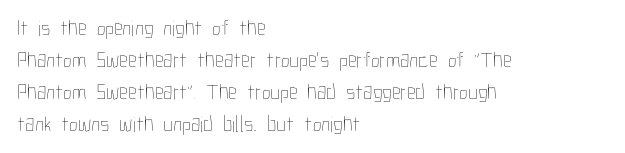
This sample uses an upright cut, with every glyph sitting square on the baseline. Check the space under the baseline: it is left empty. These lines are set flush left with a ragged right edge. Weight: not bold — regular or lighter.
